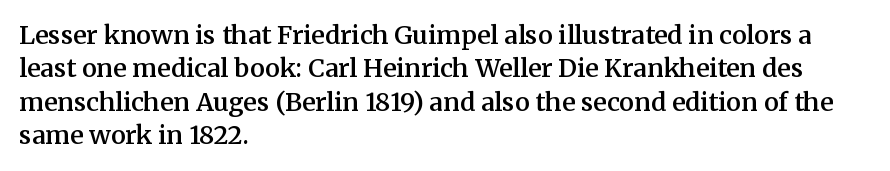
Q: Is the text bold? A: Semi-bold.
Q: Is the text italic (slanted)? A: No, it is upright.
Q: Is the text underlined? A: No.
Q: How is the paragraph aligned? A: Left-aligned.
Q: Is the spacing between letters normal or unusually wide? A: Normal.
Q: Is the spacing between lines tight, normal or loose? A: Normal.
